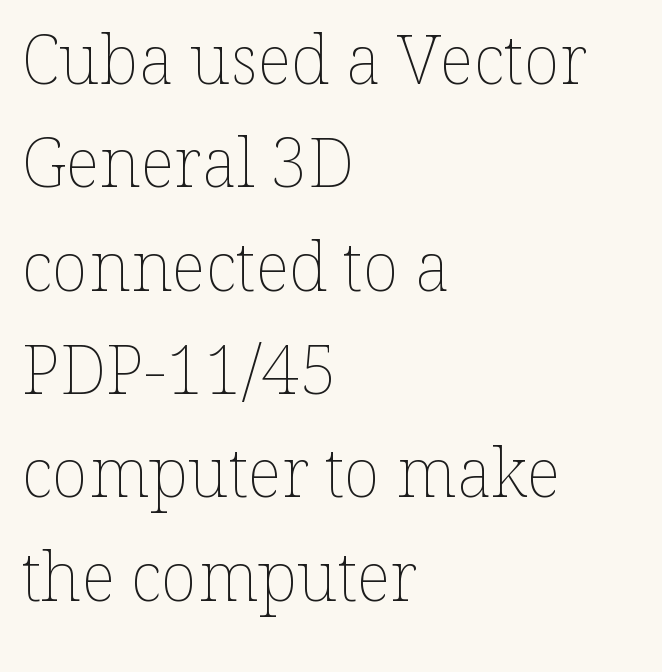
Q: Is the text bold? A: No.
Q: Is the text italic (slanted)? A: No, it is upright.
Q: Is the text underlined? A: No.
Q: How is the paragraph aligned? A: Left-aligned.
Q: Is the spacing between letters normal or unusually wide? A: Normal.
Q: Is the spacing between lines tight, normal or loose? A: Normal.
Q: Width (condensed, normal, or wide)? A: Normal.
Q: Stroke contrast? A: Low.
Q: x-height? A: Medium.
Q: Monospaced? A: No.
